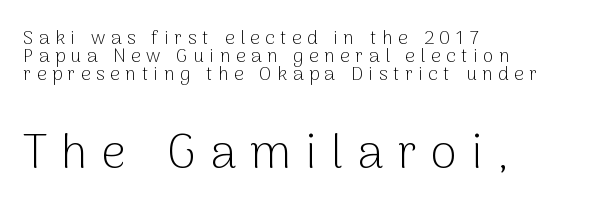
The image shows 48 px light sans-serif type, upright; set left-aligned, tight line spacing (0.95x), unusually wide letter spacing (+0.29 em), not underlined; the second (bottom) block is 2.53x larger; low stroke contrast and a medium x-height.
